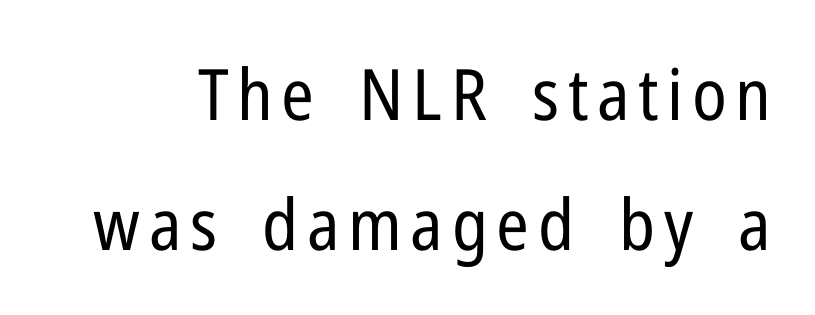
The image shows 71 px regular-weight, condensed sans-serif type, upright; set line spacing 1.83x, not underlined; low stroke contrast and a medium x-height.
